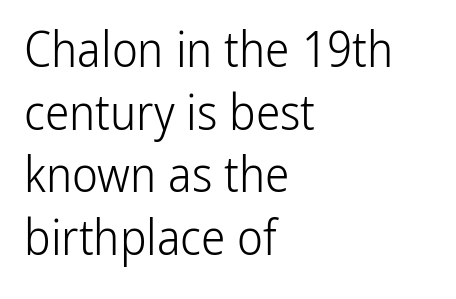
{"serif": "no", "italic": "no", "bold": "no", "weight": "light", "width": "condensed", "stroke_contrast": "low", "x_height": "medium", "monospaced": "no", "underline": "no", "align": "left", "line_spacing": "normal", "line_spacing_ratio": 1.28, "letter_spacing": "normal", "letter_spacing_em": 0.0, "glyph_px": 49}
